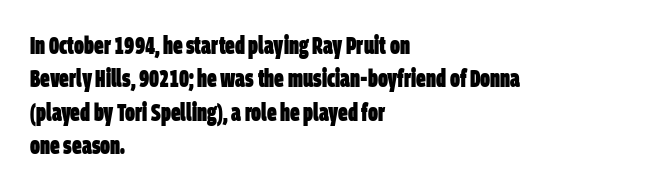
The ragged edge is on the right, which tells us the setting is flush left. Words appear dense and cohesive because spacing is normal. Honestly, there is no underline to notice here at all. Honestly, the row spacing looks completely unremarkable. These words are printed bold, with thick strokes throughout.
